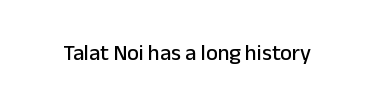
{"italic": "no", "underline": "no", "letter_spacing": "normal", "letter_spacing_em": 0.0, "glyph_px": 22}
